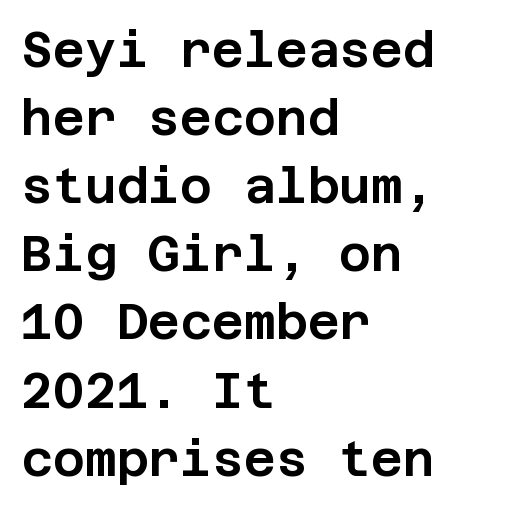
The line-height multiplier appears to be the usual default. The letters sit at their default tracking, neither squeezed nor spread. Check where the strokes stop: nothing finishes them off — pure sans. Plain, unruled lines of type. Posture: straight, roman, zero tilt. Left-aligned paragraph, ragged on the right.
